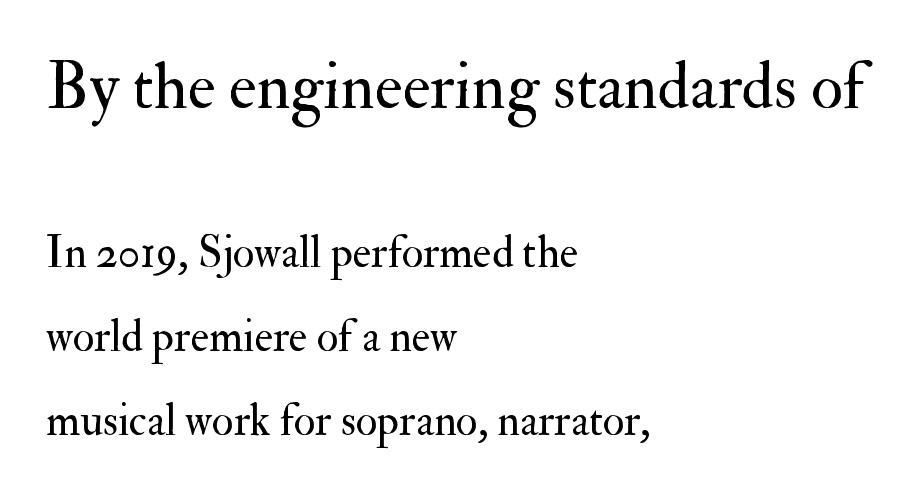
Whoever set this made the first block the dominant, larger element. Anything drawn beneath the words? Only blank space. Unlike a clean sans, this face finishes its strokes with serifs. You could call the tracking neutral — neither tight nor loose.
